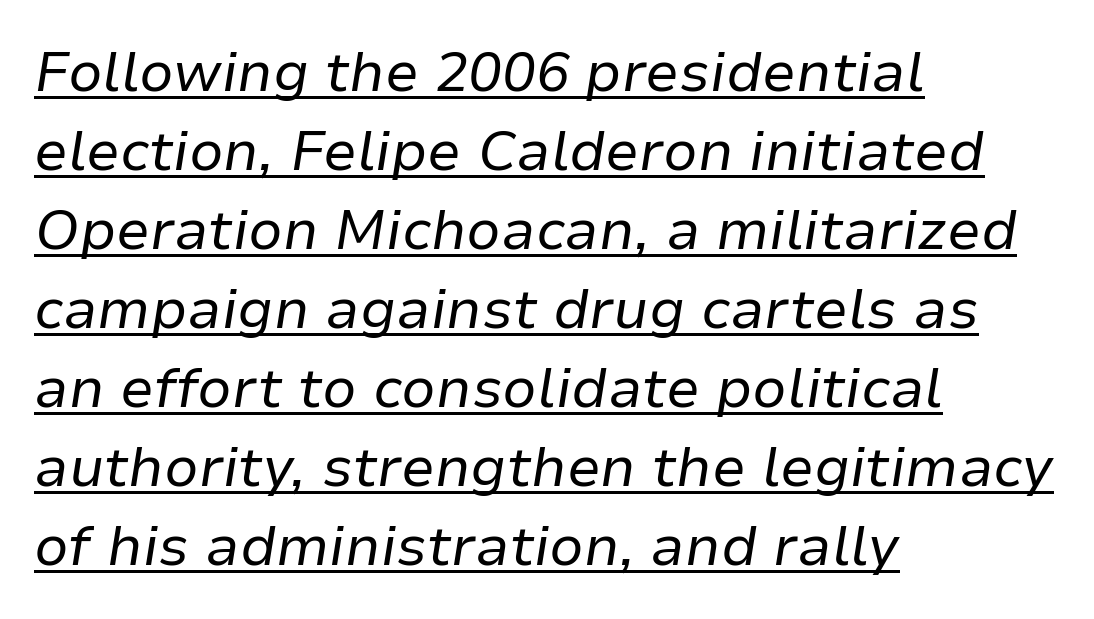
Q: Is the text bold? A: No.
Q: Is the text italic (slanted)? A: Yes, it leans right by about 9 degrees.
Q: Is the text underlined? A: Yes.
Q: How is the paragraph aligned? A: Left-aligned.
Q: Is the spacing between letters normal or unusually wide? A: Normal.
Q: Is the spacing between lines tight, normal or loose? A: Normal.
Q: Width (condensed, normal, or wide)? A: Normal.
Q: Stroke contrast? A: Low.
Q: x-height? A: Medium.
Q: Monospaced? A: No.
